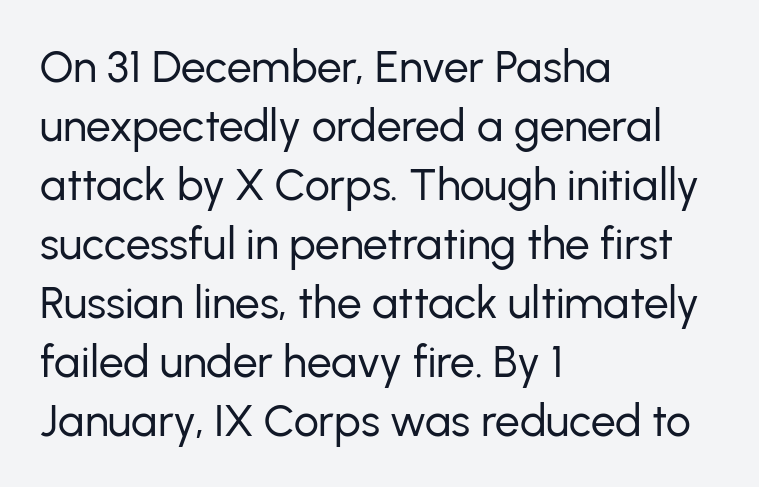
The image shows 44 px regular-weight sans-serif type, upright; set left-aligned, normal line spacing (1.34x), normal letter spacing, not underlined; low stroke contrast and a medium x-height.
